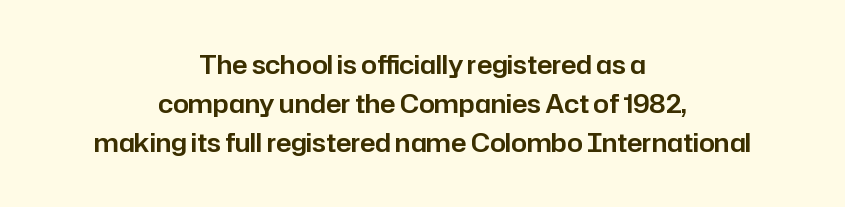
Every row of glyphs is offset so its center matches the block's center. What stands out about the letter spacing? Nothing — it is the standard amount. The rows are spaced the way most documents space them. Glance below the letters and you will spot only blank space.
